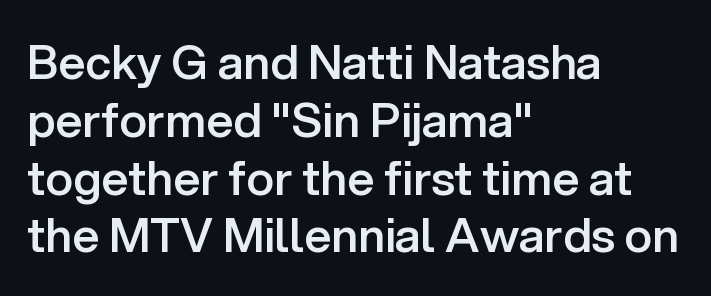
Q: Is the text bold? A: Semi-bold.
Q: Is the text italic (slanted)? A: No, it is upright.
Q: Is the typeface a serif or a sans-serif typeface? A: Sans-serif.
Q: Is the text underlined? A: No.
Q: How is the paragraph aligned? A: Left-aligned.
Q: Is the spacing between letters normal or unusually wide? A: Normal.
Q: Width (condensed, normal, or wide)? A: Normal.
Q: Stroke contrast? A: Low.
Q: x-height? A: Medium.
Q: Monospaced? A: No.
